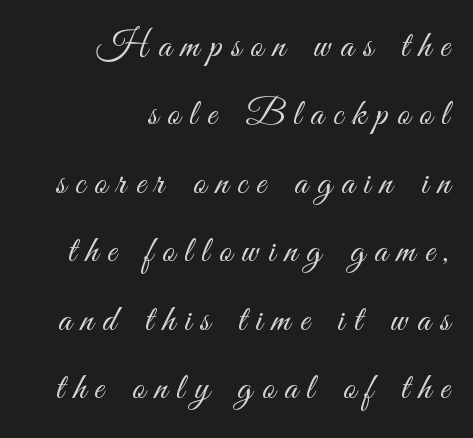
{"serif": "no", "bold": "no", "weight": "light", "width": "condensed", "stroke_contrast": "medium", "x_height": "small", "monospaced": "no", "underline": "no", "align": "right", "line_spacing_ratio": 1.85, "letter_spacing": "wide", "letter_spacing_em": 0.26, "glyph_px": 37}
